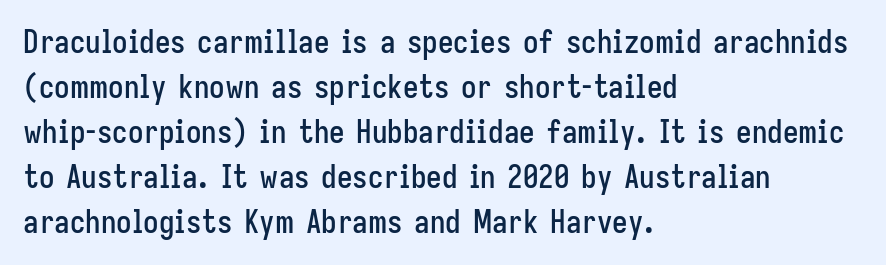
Q: Is the text italic (slanted)? A: No, it is upright.
Q: Is the typeface a serif or a sans-serif typeface? A: Sans-serif.
Q: Is the text underlined? A: No.
Q: How is the paragraph aligned? A: Left-aligned.
Q: Is the spacing between letters normal or unusually wide? A: Normal.
Q: Is the spacing between lines tight, normal or loose? A: Normal.
Q: Width (condensed, normal, or wide)? A: Condensed.
Q: Stroke contrast? A: Low.
Q: x-height? A: Medium.
Q: Monospaced? A: No.
